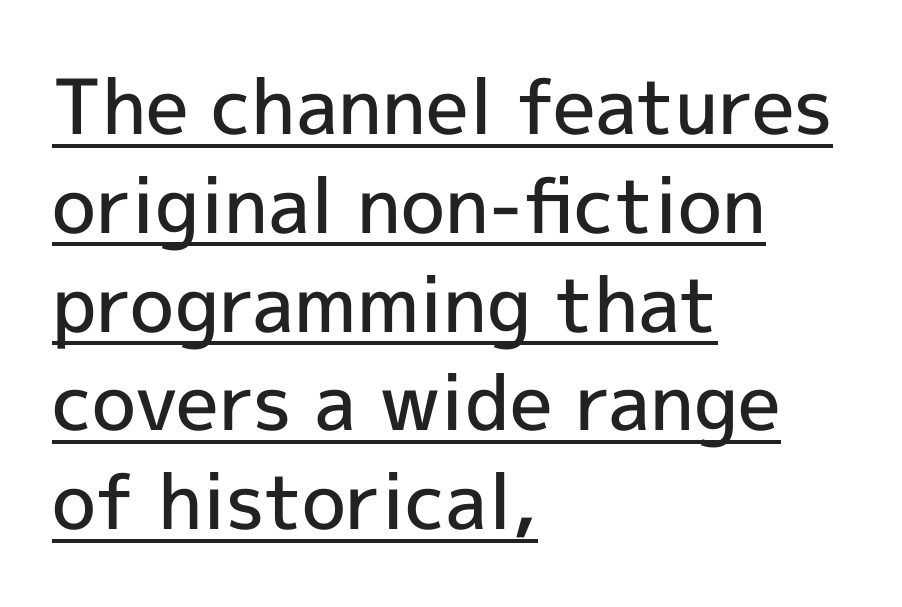
The paragraph shown leans on its left margin. This is the in-between weight designers call semibold or demi. No feet cap the strokes, marking this as sans-serif type. Note the varied advance widths — an 'i' is clearly narrower than an 'm'. Spacing between characters is what you'd get straight out of the box.
